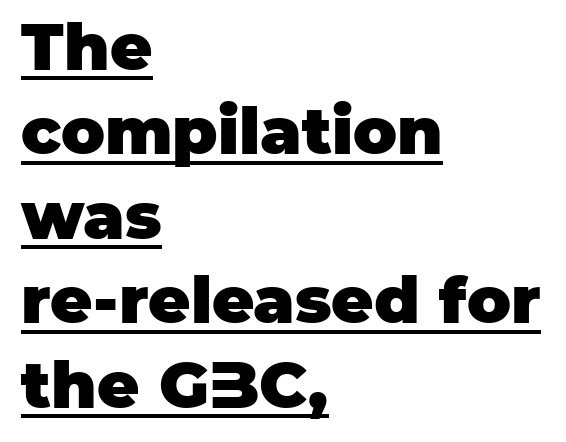
The image shows 65 px heavy sans-serif type, upright; set left-aligned, normal line spacing (1.3x), normal letter spacing, underlined; low stroke contrast and a large x-height.
